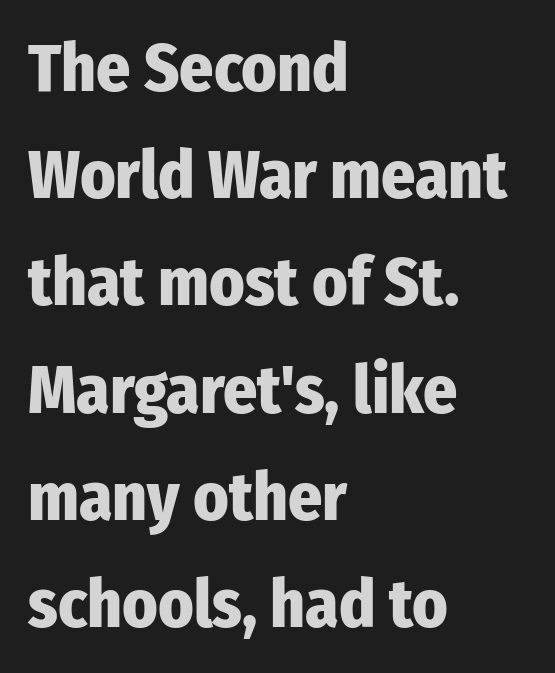
Observe the absence of serifs on each vertical stroke in this sample. Letters rest on an invisible, unmarked baseline. The type is set solid horizontally, with unmodified tracking. Horizontal alignment here is leftward, the default for most running prose. Posture: straight, roman, zero tilt.
